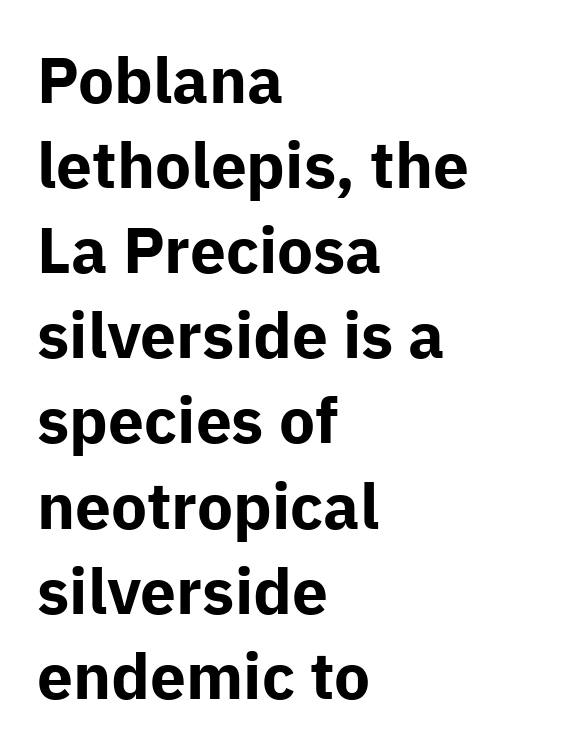
Tall strokes in this sample are plumb rather than angled. The face used here has the dense, thick strokes of a bold. Standard letterfit; no display-style spreading of the glyphs. Letterform terminals end flat and unadorned throughout the passage. Unmarked baselines from the first word to the last. Rows of type keep a routine distance in the vertical direction.
